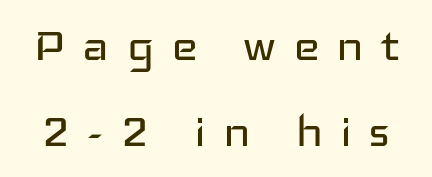
The image shows 57 px regular-weight, wide sans-serif type, upright; set normal line spacing (1.51x), unusually wide letter spacing (+0.29 em), not underlined; low stroke contrast and a medium x-height.
